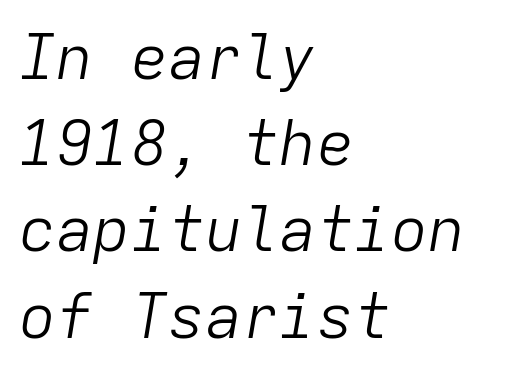
{"italic": "yes", "lean": "right", "slant_degrees": 9, "bold": "no", "weight": "light", "width": "normal", "stroke_contrast": "low", "x_height": "medium", "monospaced": "yes", "underline": "no", "align": "left", "line_spacing": "normal", "line_spacing_ratio": 1.39, "letter_spacing": "normal", "letter_spacing_em": 0.0, "glyph_px": 62}
